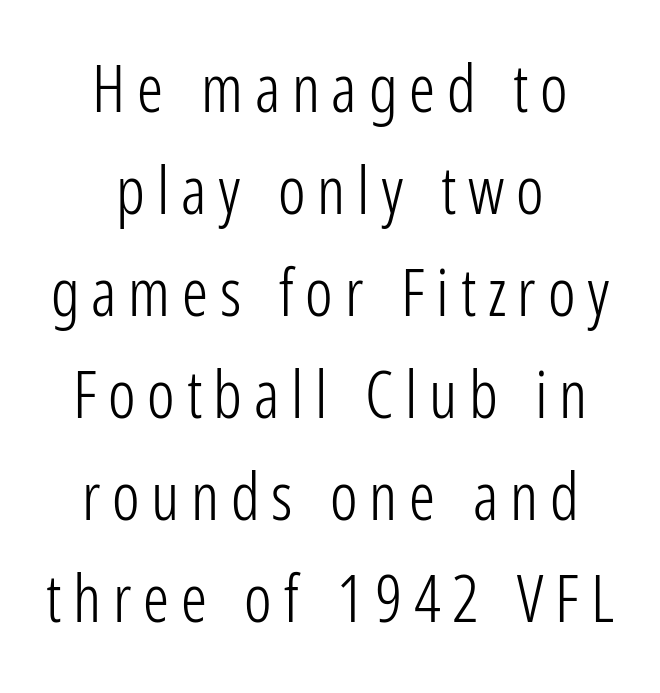
The image shows 65 px light, condensed sans-serif type, upright; set centered, normal line spacing (1.57x), not underlined; low stroke contrast and a medium x-height.
